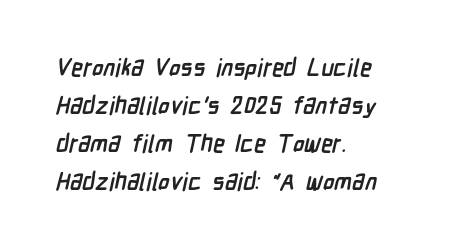
Q: Is the text bold? A: Yes.
Q: Is the text underlined? A: No.
Q: How is the paragraph aligned? A: Left-aligned.
Q: Is the spacing between letters normal or unusually wide? A: Normal.
Q: Is the spacing between lines tight, normal or loose? A: Normal.
